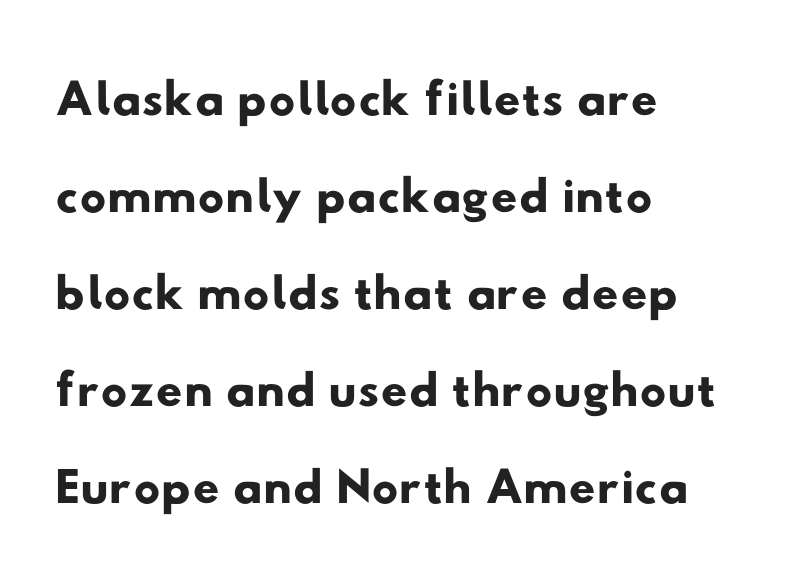
Q: Is the typeface a serif or a sans-serif typeface? A: Sans-serif.
Q: Is the text underlined? A: No.
Q: How is the paragraph aligned? A: Left-aligned.
Q: Is the spacing between letters normal or unusually wide? A: Normal.
Q: Is the spacing between lines tight, normal or loose? A: Normal.
Q: Width (condensed, normal, or wide)? A: Wide.
Q: Stroke contrast? A: Low.
Q: x-height? A: Small.
Q: Monospaced? A: No.
